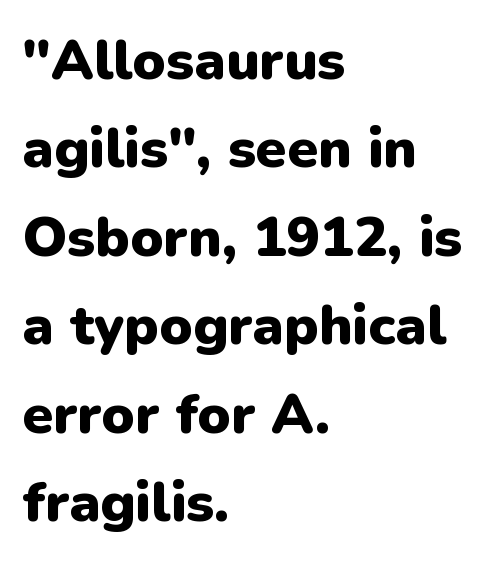
The rendering keeps characters at their native spacing. The specimen reads as upright at a glance. Regular leading. The ragged edge is on the right, which tells us the setting is flush left. Compared with an ordinary text face, these strokes are far heavier — a full bold.
